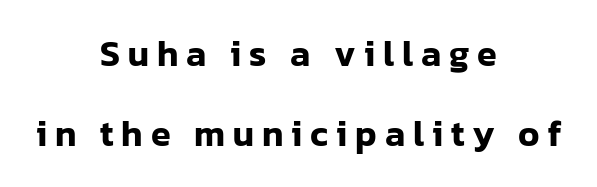
Q: Is the text italic (slanted)? A: No, it is upright.
Q: Is the typeface a serif or a sans-serif typeface? A: Sans-serif.
Q: Is the text underlined? A: No.
Q: How is the paragraph aligned? A: Centered.
Q: Is the spacing between letters normal or unusually wide? A: Unusually wide.
Q: Is the spacing between lines tight, normal or loose? A: Loose.
Q: Width (condensed, normal, or wide)? A: Normal.
Q: Stroke contrast? A: Low.
Q: x-height? A: Medium.
Q: Monospaced? A: No.
